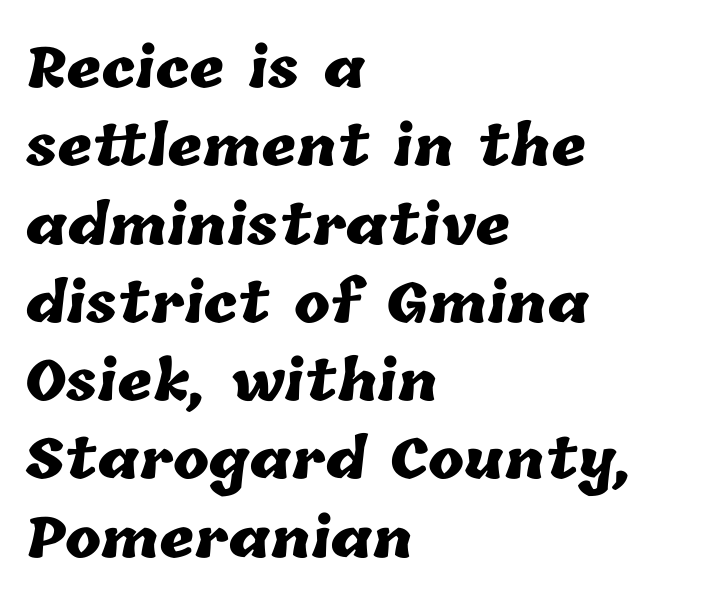
The image shows 54 px heavy type; set left-aligned, normal line spacing (1.45x), normal letter spacing, not underlined; low stroke contrast and a medium x-height.
